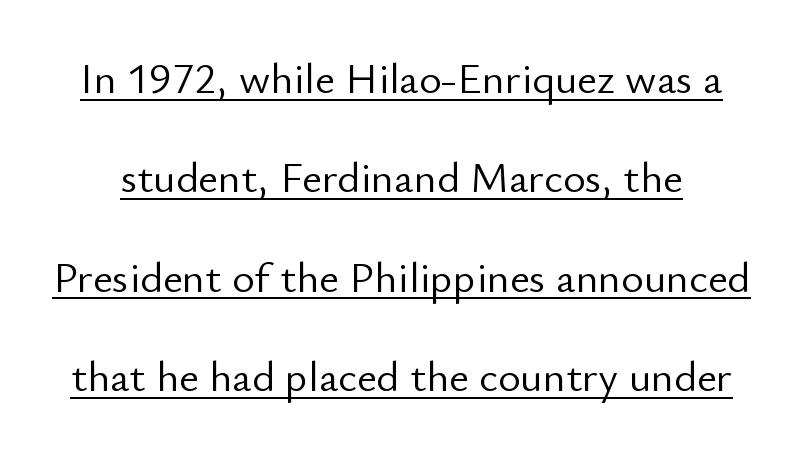
{"serif": "no", "italic": "no", "bold": "no", "weight": "light", "width": "normal", "stroke_contrast": "low", "x_height": "small", "monospaced": "no", "underline": "yes", "line_spacing": "loose", "line_spacing_ratio": 2.31, "letter_spacing": "normal", "letter_spacing_em": 0.0, "glyph_px": 43}
